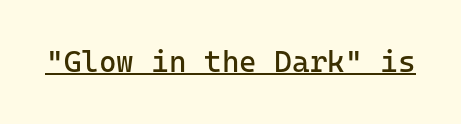
{"serif": "no", "italic": "no", "bold": "no", "weight": "regular", "width": "normal", "stroke_contrast": "low", "x_height": "medium", "monospaced": "yes", "underline": "yes", "letter_spacing": "normal", "letter_spacing_em": 0.0, "glyph_px": 30}
